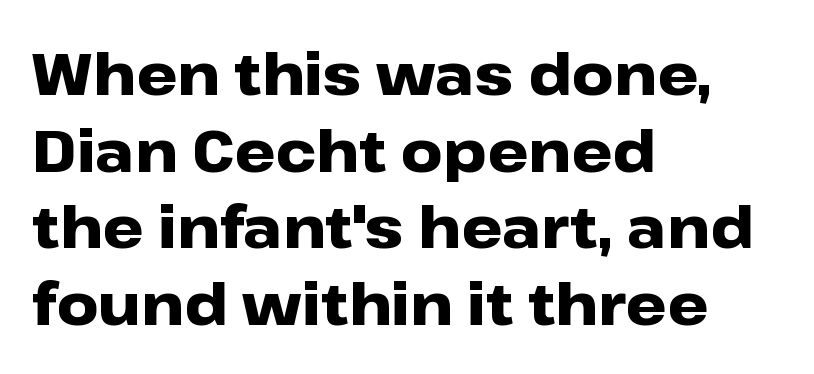
Q: Is the text bold? A: Yes.
Q: Is the text italic (slanted)? A: No, it is upright.
Q: Is the typeface a serif or a sans-serif typeface? A: Sans-serif.
Q: Is the text underlined? A: No.
Q: How is the paragraph aligned? A: Left-aligned.
Q: Is the spacing between letters normal or unusually wide? A: Normal.
Q: Is the spacing between lines tight, normal or loose? A: Normal.
Q: Width (condensed, normal, or wide)? A: Wide.
Q: Stroke contrast? A: Low.
Q: x-height? A: Medium.
Q: Monospaced? A: No.
